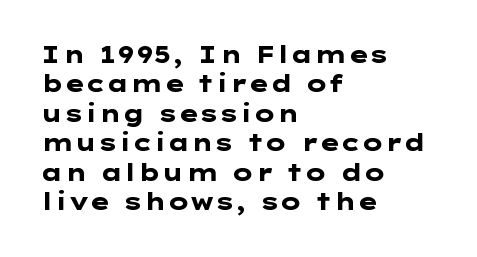
Q: Is the text bold? A: Yes.
Q: Is the text italic (slanted)? A: No, it is upright.
Q: Is the text underlined? A: No.
Q: How is the paragraph aligned? A: Left-aligned.
Q: Is the spacing between letters normal or unusually wide? A: Normal.
Q: Is the spacing between lines tight, normal or loose? A: Normal.
